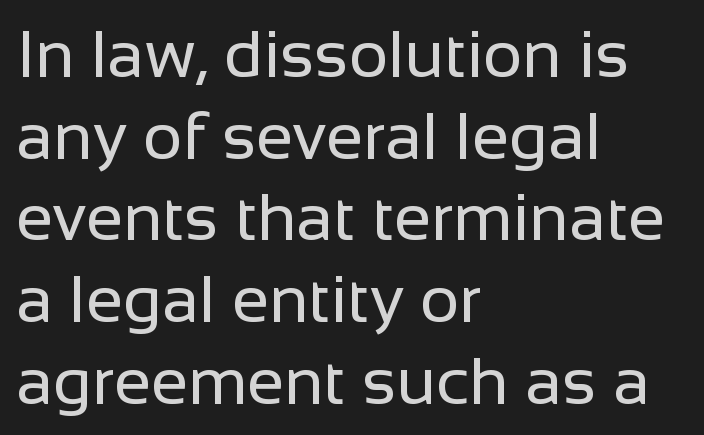
{"serif": "no", "italic": "no", "bold": "no", "weight": "regular", "width": "normal", "stroke_contrast": "low", "x_height": "medium", "monospaced": "no", "underline": "no", "align": "left", "line_spacing_ratio": 1.22, "letter_spacing": "normal", "letter_spacing_em": 0.0, "glyph_px": 67}
